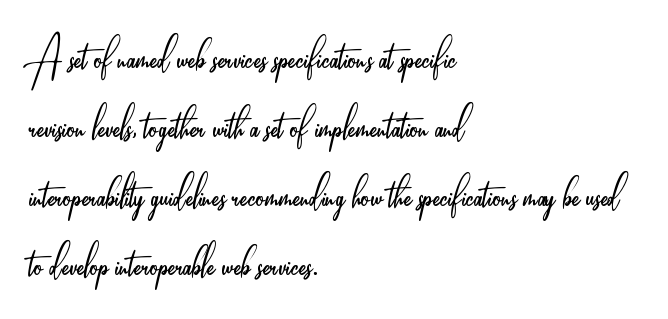
Horizontal bands of white between lines are of average thickness. Glyph-to-glyph distance matches everyday printed text. The font sits on the lighter half of the weight spectrum, regular included. Left-aligned paragraph, ragged on the right.
